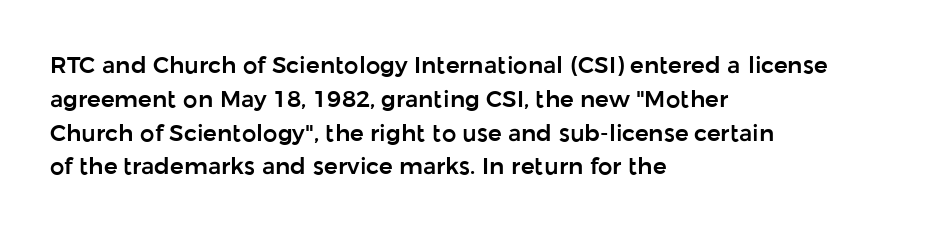
Left-aligned paragraph, ragged on the right. Compared with typical body copy, the letter spacing here is the same. A roman cut, with each character standing at attention. Baseline-to-baseline distance is the conventional proportion of letter height. The string is rendered with underlining switched off.
